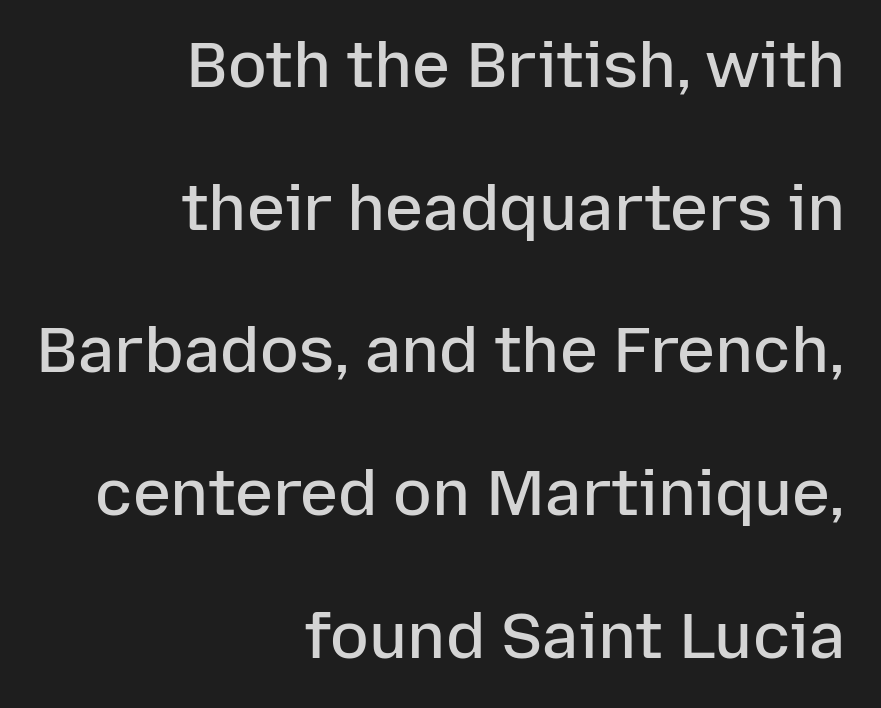
The image shows 64 px semibold sans-serif type, upright; set right-aligned, loose line spacing (2.23x), normal letter spacing, not underlined; low stroke contrast and a medium x-height.
